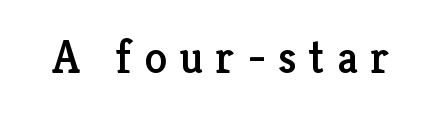
Q: Is the text italic (slanted)? A: No, it is upright.
Q: Is the typeface a serif or a sans-serif typeface? A: Serif.
Q: Is the text underlined? A: No.
Q: Is the spacing between letters normal or unusually wide? A: Unusually wide.
Q: Width (condensed, normal, or wide)? A: Normal.
Q: Stroke contrast? A: Low.
Q: x-height? A: Medium.
Q: Monospaced? A: No.
